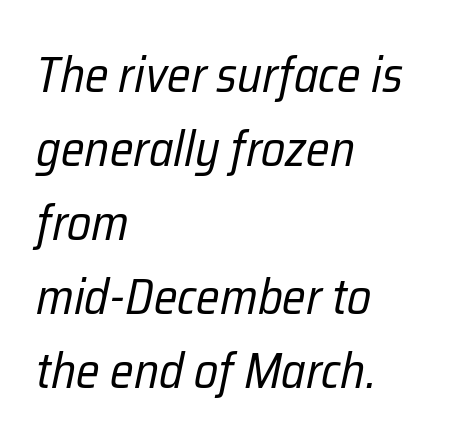
Q: Is the text bold? A: No.
Q: Is the text italic (slanted)? A: Yes, it leans right by about 12 degrees.
Q: Is the text underlined? A: No.
Q: How is the paragraph aligned? A: Left-aligned.
Q: Is the spacing between letters normal or unusually wide? A: Normal.
Q: Is the spacing between lines tight, normal or loose? A: Normal.
Q: Width (condensed, normal, or wide)? A: Condensed.
Q: Stroke contrast? A: Low.
Q: x-height? A: Medium.
Q: Monospaced? A: No.
